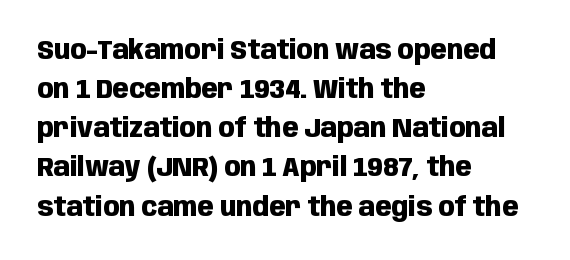
{"italic": "no", "bold": "yes", "underline": "no", "align": "left", "line_spacing": "normal", "line_spacing_ratio": 1.45, "letter_spacing": "normal", "letter_spacing_em": 0.0, "glyph_px": 27}
